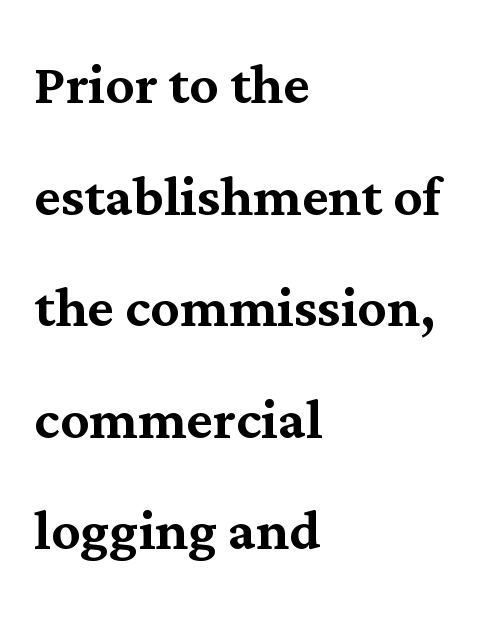
The image shows 72 px serif type, upright; set left-aligned, normal line spacing (1.55x), normal letter spacing, not underlined; medium stroke contrast and a medium x-height.
